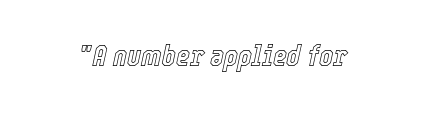
{"italic": "yes", "lean": "right", "slant_degrees": 12, "width": "condensed", "x_height": "medium", "monospaced": "no", "underline": "no", "letter_spacing": "normal", "letter_spacing_em": 0.0, "glyph_px": 30}
